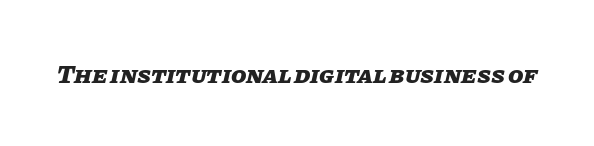
Q: Is the text bold? A: Yes.
Q: Is the text italic (slanted)? A: Yes, it leans right by about 11 degrees.
Q: Is the text underlined? A: No.
Q: Is the spacing between letters normal or unusually wide? A: Normal.
